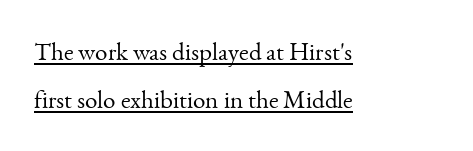
The image shows 25 px text type, upright; set left-aligned, loose line spacing (1.94x), normal letter spacing, underlined.
